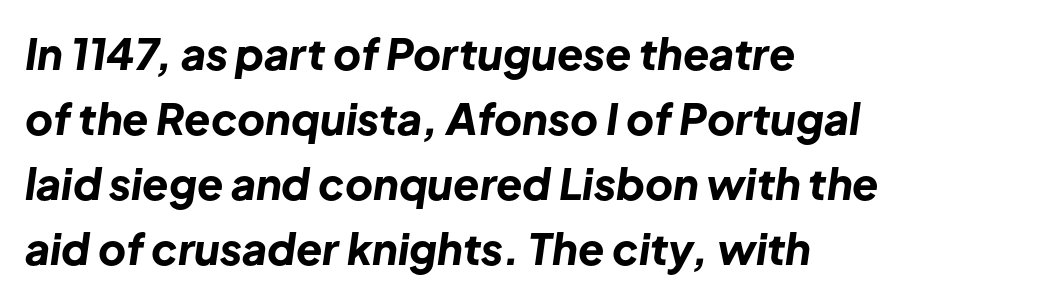
{"italic": "yes", "lean": "right", "slant_degrees": 8, "bold": "yes", "weight": "bold", "width": "normal", "stroke_contrast": "low", "x_height": "medium", "monospaced": "no", "underline": "no", "align": "left", "line_spacing": "normal", "line_spacing_ratio": 1.51, "letter_spacing": "normal", "letter_spacing_em": 0.0, "glyph_px": 43}
